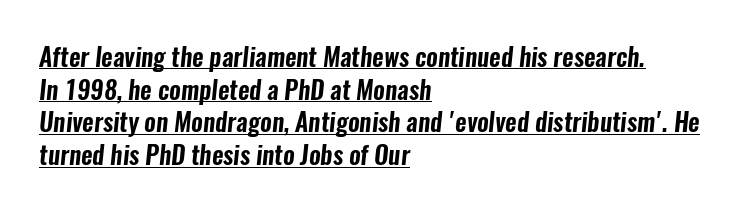
The image shows 25 px text type; set left-aligned, normal line spacing (1.31x), normal letter spacing, underlined.
